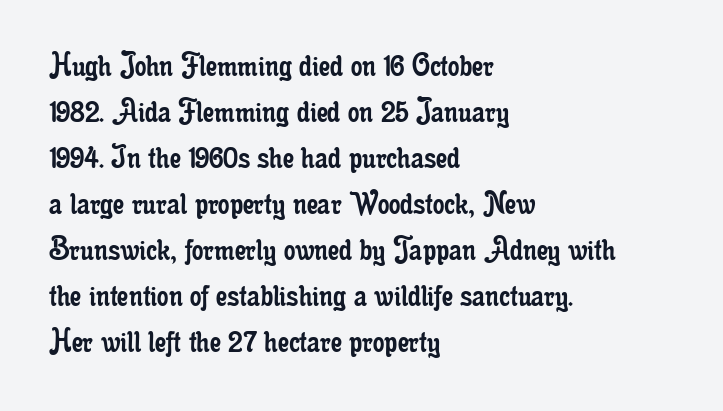
The image shows 36 px regular-weight, condensed serif type, upright; set left-aligned, normal line spacing (1.28x), normal letter spacing, not underlined; low stroke contrast and a small x-height.
